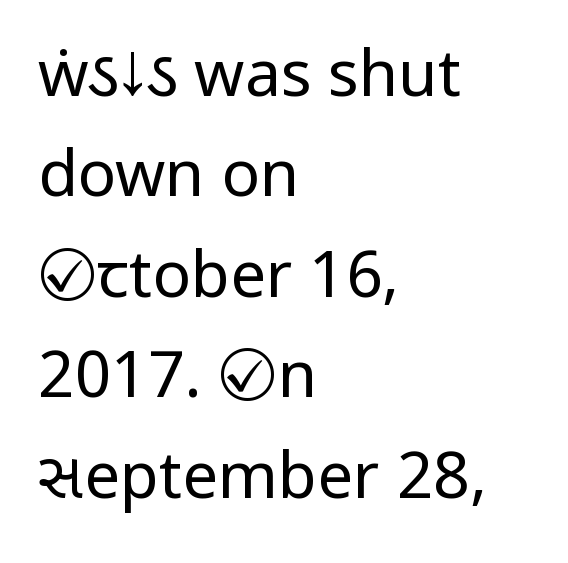
Q: Is the text bold? A: No.
Q: Is the text italic (slanted)? A: No, it is upright.
Q: Is the typeface a serif or a sans-serif typeface? A: Sans-serif.
Q: Is the text underlined? A: No.
Q: How is the paragraph aligned? A: Left-aligned.
Q: Is the spacing between letters normal or unusually wide? A: Normal.
Q: Is the spacing between lines tight, normal or loose? A: Normal.
Q: Width (condensed, normal, or wide)? A: Condensed.
Q: Stroke contrast? A: Low.
